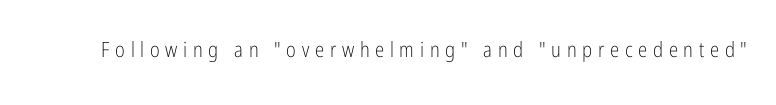
Q: Is the text bold? A: No.
Q: Is the text italic (slanted)? A: No, it is upright.
Q: Is the text underlined? A: No.
Q: Is the spacing between letters normal or unusually wide? A: Unusually wide.
